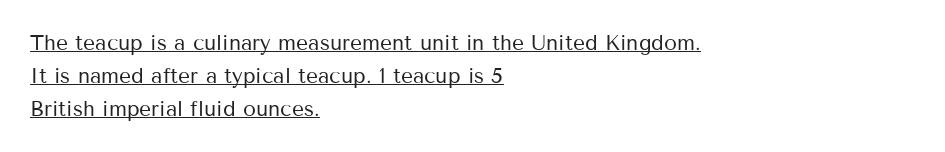
The image shows 21 px text type, upright; set left-aligned, normal line spacing (1.57x), normal letter spacing, underlined.
